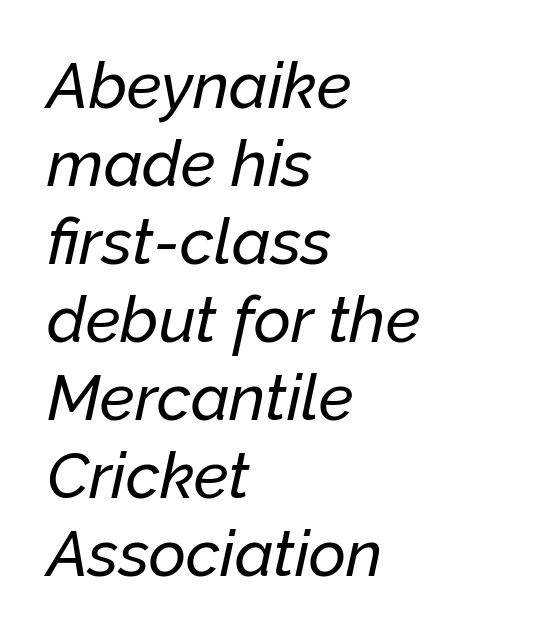
This sample is left-justified, so line endings fall wherever the words run out. Tracking here is standard; glyphs follow each other at the usual distance. Descenders are the only things crossing below the line. Here the designer chose a conventional face with non-uniform glyph widths.
